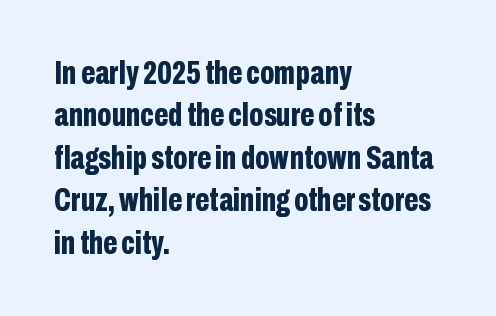
{"serif": "no", "italic": "no", "bold": "yes", "weight": "bold", "width": "condensed", "stroke_contrast": "low", "x_height": "medium", "monospaced": "no", "underline": "no", "align": "left", "line_spacing": "normal", "line_spacing_ratio": 1.25, "letter_spacing": "normal", "letter_spacing_em": 0.0, "glyph_px": 34}
